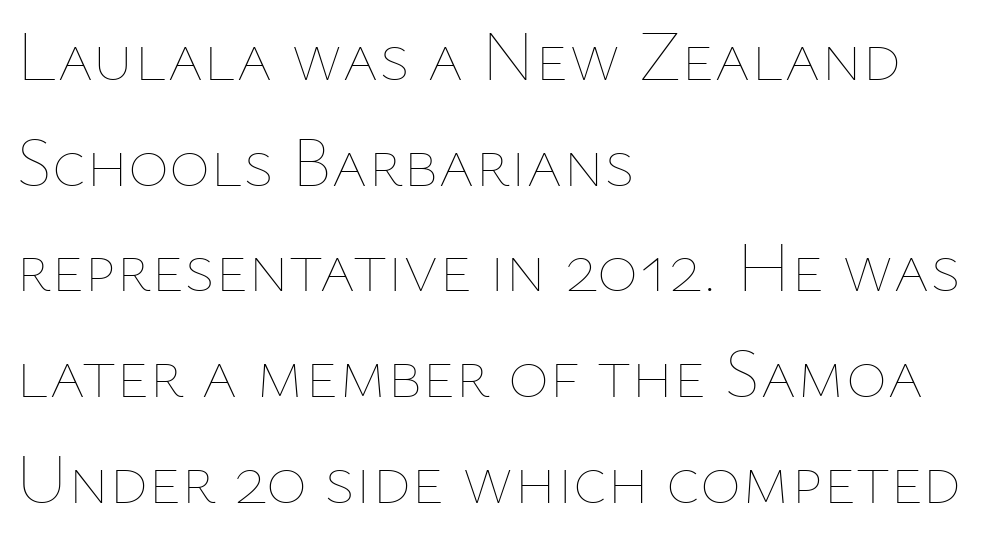
Q: Is the text bold? A: No.
Q: Is the text italic (slanted)? A: No, it is upright.
Q: Is the text underlined? A: No.
Q: How is the paragraph aligned? A: Left-aligned.
Q: Is the spacing between letters normal or unusually wide? A: Normal.
Q: Is the spacing between lines tight, normal or loose? A: Normal.
Q: Width (condensed, normal, or wide)? A: Normal.
Q: Stroke contrast? A: Low.
Q: x-height? A: Medium.
Q: Monospaced? A: No.
